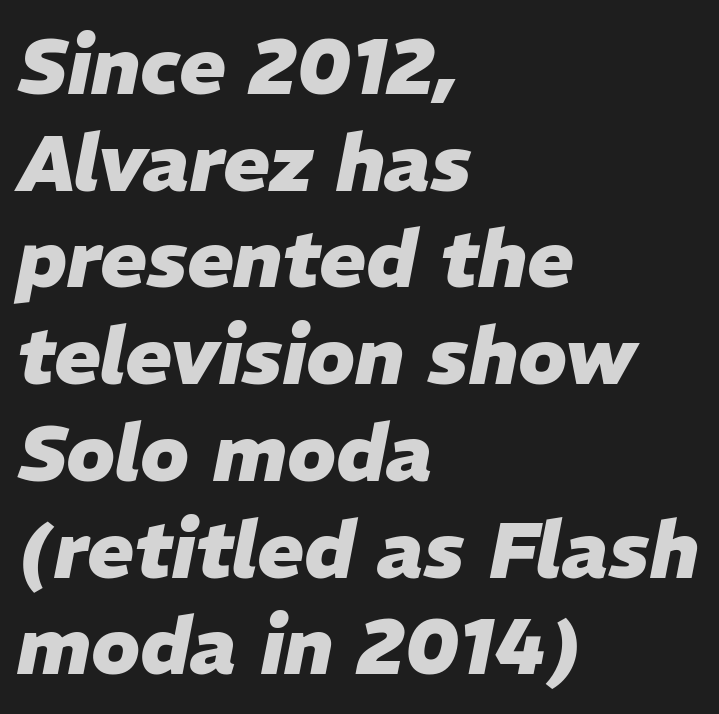
The image shows 78 px heavy type, italic (leaning right); set left-aligned, line spacing 1.24x, normal letter spacing, not underlined; low stroke contrast and a medium x-height.
